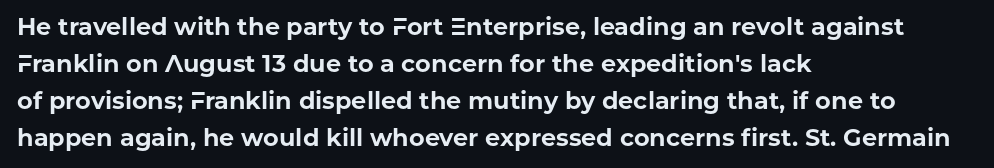
Q: Is the text bold? A: Yes.
Q: Is the text italic (slanted)? A: No, it is upright.
Q: Is the text underlined? A: No.
Q: How is the paragraph aligned? A: Left-aligned.
Q: Is the spacing between letters normal or unusually wide? A: Normal.
Q: Is the spacing between lines tight, normal or loose? A: Normal.
